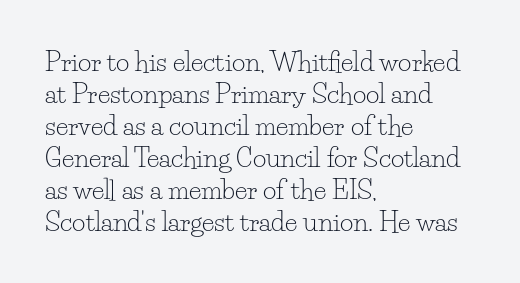
The passage shown is not underscored anywhere. Words appear dense and cohesive because spacing is normal. Alignment: flush left. Unlike italic type, these characters show no tilt at all.
